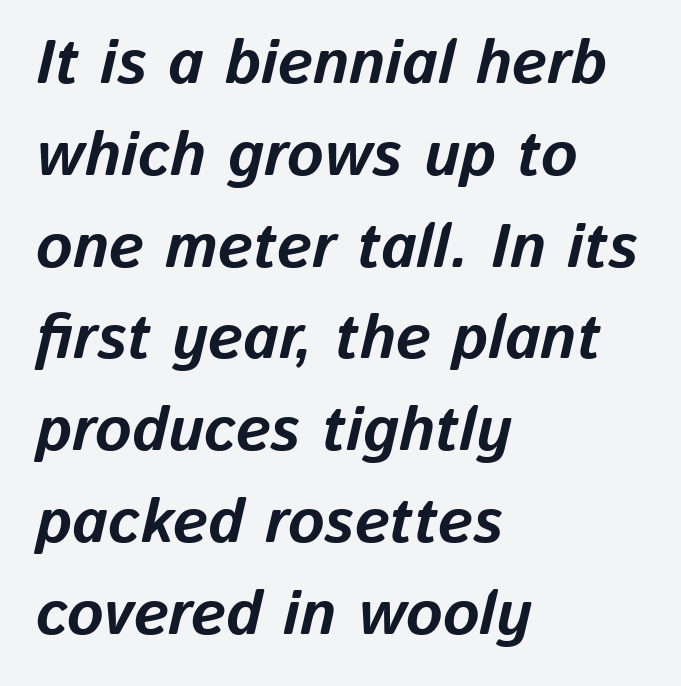
The image shows 62 px bold type, italic (leaning right); set left-aligned, normal line spacing (1.48x), normal letter spacing, not underlined; low stroke contrast and a medium x-height.
